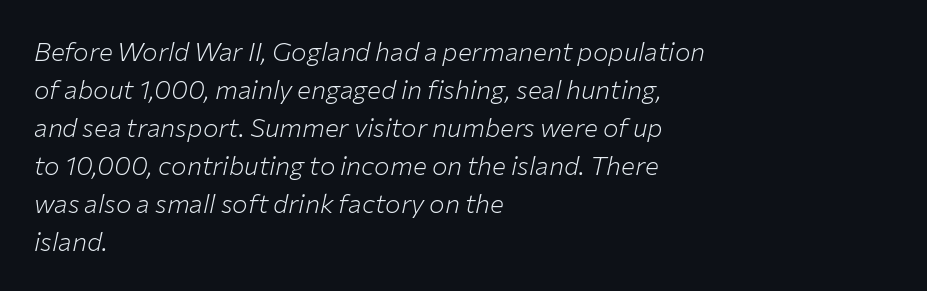
Q: Is the text bold? A: No.
Q: Is the text italic (slanted)? A: Yes, it leans right by about 12 degrees.
Q: Is the text underlined? A: No.
Q: How is the paragraph aligned? A: Left-aligned.
Q: Is the spacing between letters normal or unusually wide? A: Normal.
Q: Is the spacing between lines tight, normal or loose? A: Normal.
